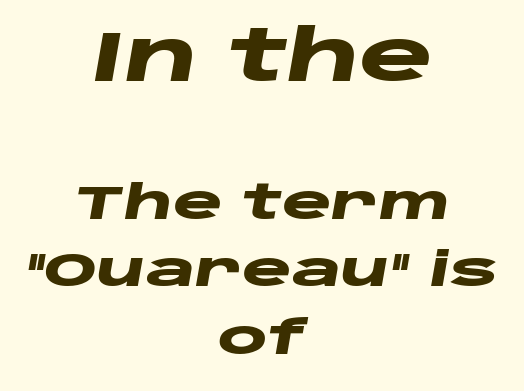
The image shows 70 px heavy, wide type, italic (leaning right); set centered, normal line spacing (1.43x), normal letter spacing, not underlined; the first (top) block is 1.49x larger; low stroke contrast and a large x-height.
